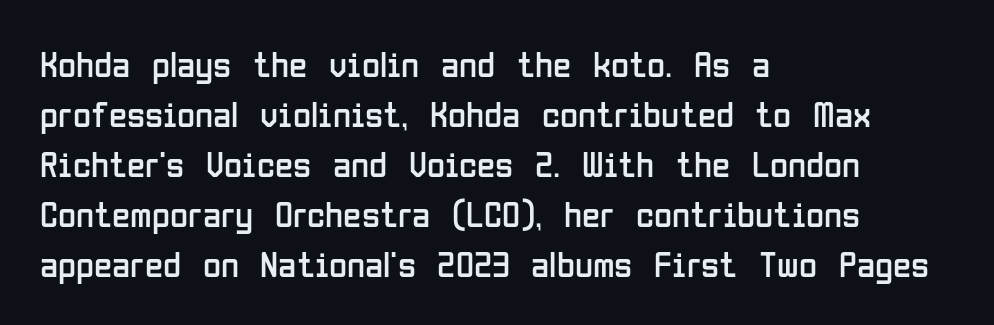
Q: Is the text bold? A: No.
Q: Is the text italic (slanted)? A: No, it is upright.
Q: Is the typeface a serif or a sans-serif typeface? A: Sans-serif.
Q: Is the text underlined? A: No.
Q: How is the paragraph aligned? A: Left-aligned.
Q: Is the spacing between letters normal or unusually wide? A: Normal.
Q: Is the spacing between lines tight, normal or loose? A: Normal.
Q: Width (condensed, normal, or wide)? A: Condensed.
Q: Stroke contrast? A: Low.
Q: x-height? A: Medium.
Q: Monospaced? A: No.
